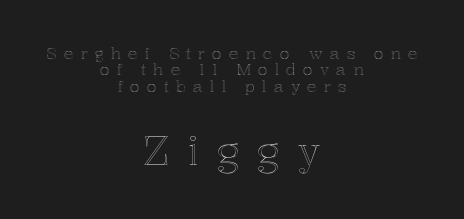
The image shows 40 px text type, upright; set centered, tight line spacing (1.02x), unusually wide letter spacing (+0.44 em), not underlined; the second (bottom) block is 2.5x larger; a medium x-height.
